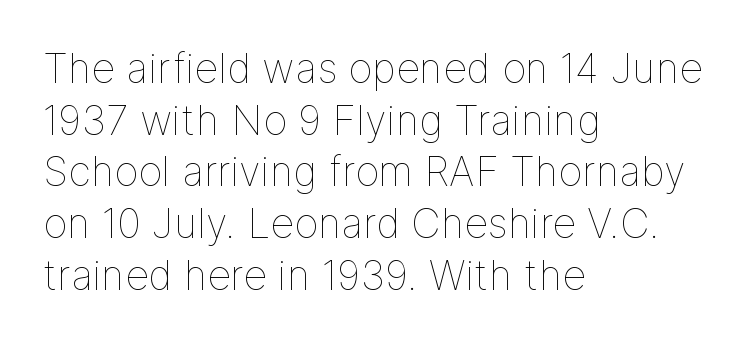
This sample uses an upright cut, with every glyph sitting square on the baseline. If you measured baseline to baseline, you'd find a middling distance. The rendering uses natural spacing where letterforms have individual widths. The letterforms sit shoulder to shoulder at normal distance. Weight: regular or lighter.
